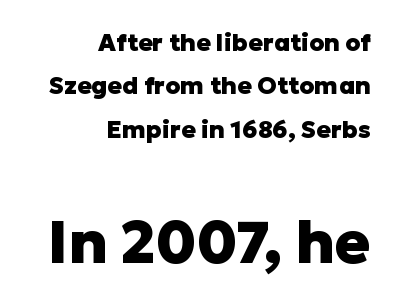
Q: Is the text bold? A: Yes.
Q: Is the text italic (slanted)? A: No, it is upright.
Q: Is the typeface a serif or a sans-serif typeface? A: Sans-serif.
Q: Is the text underlined? A: No.
Q: How is the paragraph aligned? A: Right-aligned.
Q: Is the spacing between letters normal or unusually wide? A: Normal.
Q: Which block of text is set in a larger size, the first (top) or the second (bottom)? A: The second (bottom) one.
Q: Width (condensed, normal, or wide)? A: Normal.
Q: Stroke contrast? A: Low.
Q: x-height? A: Medium.
Q: Monospaced? A: No.
